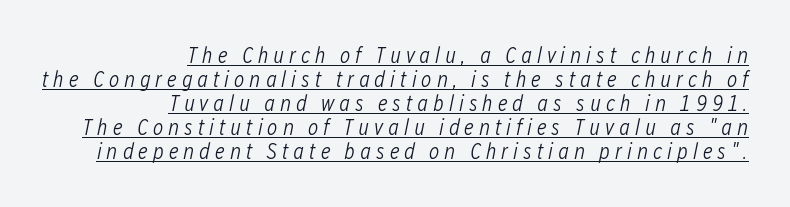
{"italic": "yes", "lean": "right", "slant_degrees": 12, "bold": "no", "underline": "yes", "align": "right", "line_spacing": "tight", "line_spacing_ratio": 1.09, "letter_spacing": "wide", "letter_spacing_em": 0.22, "glyph_px": 22}
